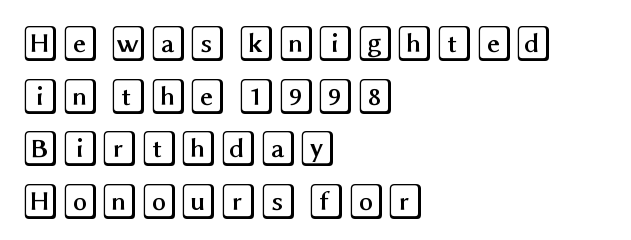
The image shows 36 px wide type, upright; set left-aligned, normal line spacing (1.46x), normal letter spacing, not underlined; a large x-height.
